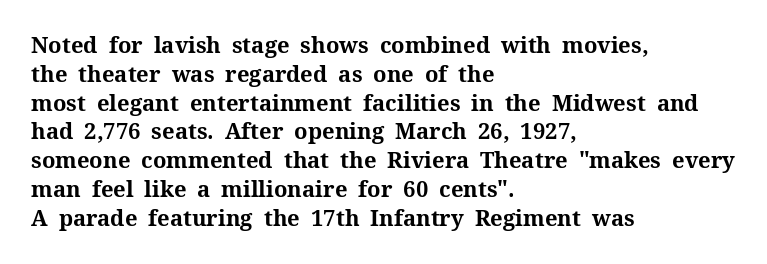
{"italic": "no", "bold": "yes", "underline": "no", "align": "left", "line_spacing": "normal", "line_spacing_ratio": 1.31, "letter_spacing": "normal", "letter_spacing_em": 0.0, "glyph_px": 22}
